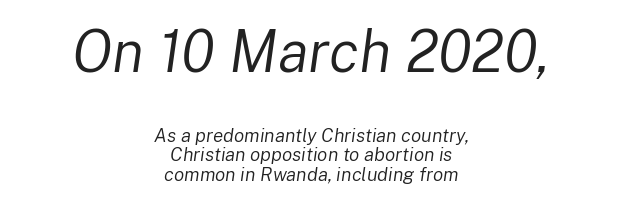
Q: Is the text bold? A: No.
Q: Is the text italic (slanted)? A: Yes, it leans right by about 8 degrees.
Q: Is the text underlined? A: No.
Q: How is the paragraph aligned? A: Centered.
Q: Is the spacing between letters normal or unusually wide? A: Normal.
Q: Is the spacing between lines tight, normal or loose? A: Tight.
Q: Which block of text is set in a larger size, the first (top) or the second (bottom)? A: The first (top) one.
Q: Width (condensed, normal, or wide)? A: Normal.
Q: Stroke contrast? A: Low.
Q: x-height? A: Medium.
Q: Monospaced? A: No.
